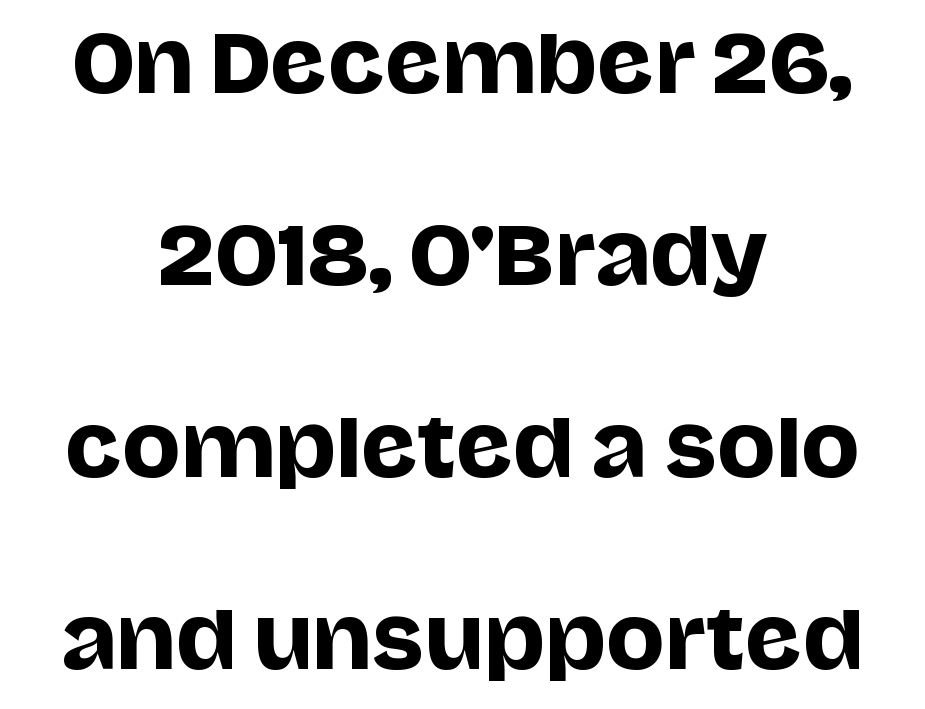
Q: Is the text italic (slanted)? A: No, it is upright.
Q: Is the typeface a serif or a sans-serif typeface? A: Sans-serif.
Q: Is the text underlined? A: No.
Q: How is the paragraph aligned? A: Centered.
Q: Is the spacing between letters normal or unusually wide? A: Normal.
Q: Is the spacing between lines tight, normal or loose? A: Loose.
Q: Width (condensed, normal, or wide)? A: Normal.
Q: Stroke contrast? A: Low.
Q: x-height? A: Large.
Q: Monospaced? A: No.
